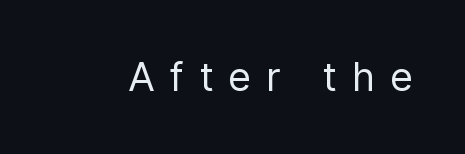
{"serif": "no", "italic": "no", "bold": "no", "weight": "regular", "width": "condensed", "stroke_contrast": "low", "x_height": "medium", "monospaced": "no", "underline": "no", "letter_spacing": "wide", "letter_spacing_em": 0.44, "glyph_px": 39}
